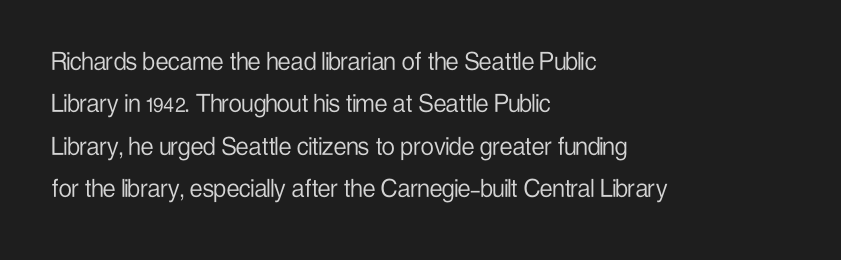
Q: Is the text bold? A: No.
Q: Is the text italic (slanted)? A: No, it is upright.
Q: Is the typeface a serif or a sans-serif typeface? A: Sans-serif.
Q: Is the text underlined? A: No.
Q: How is the paragraph aligned? A: Left-aligned.
Q: Is the spacing between letters normal or unusually wide? A: Normal.
Q: Is the spacing between lines tight, normal or loose? A: Normal.
Q: Width (condensed, normal, or wide)? A: Condensed.
Q: Stroke contrast? A: Low.
Q: x-height? A: Medium.
Q: Monospaced? A: No.
